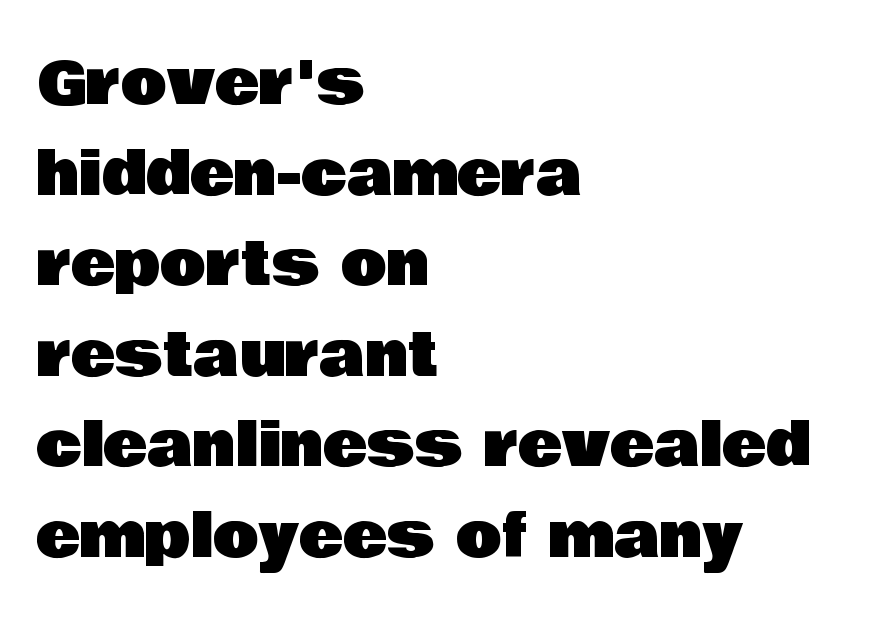
The letterforms sit shoulder to shoulder at normal distance. What kind of face is this? One without serifs — a sans. Vertical spacing — default. A classic flush-left, rag-right setting is used for this passage. Unmarked baselines from the first word to the last. The lettering holds an erect, upright posture throughout.
